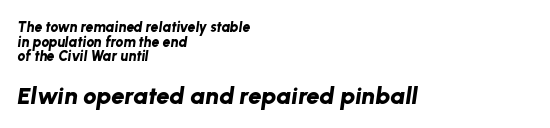
In terms of leading, this rendering errs on the cramped side. The compositor pushed each line to the left boundary. Strong, thick strokes mark this as bold type. Each word holds together tightly as a unit, with standard inter-letter gaps. The face used here appears at its bigger size in the lower chunk.
